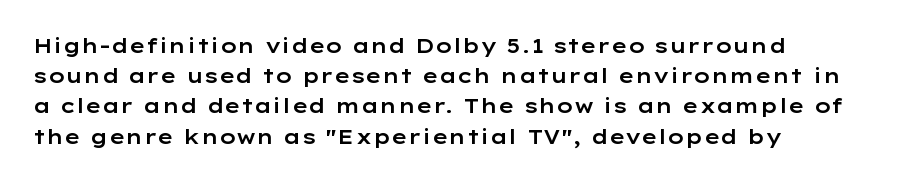
The image shows 20 px text type, upright; set left-aligned, normal line spacing (1.51x), normal letter spacing, not underlined.
